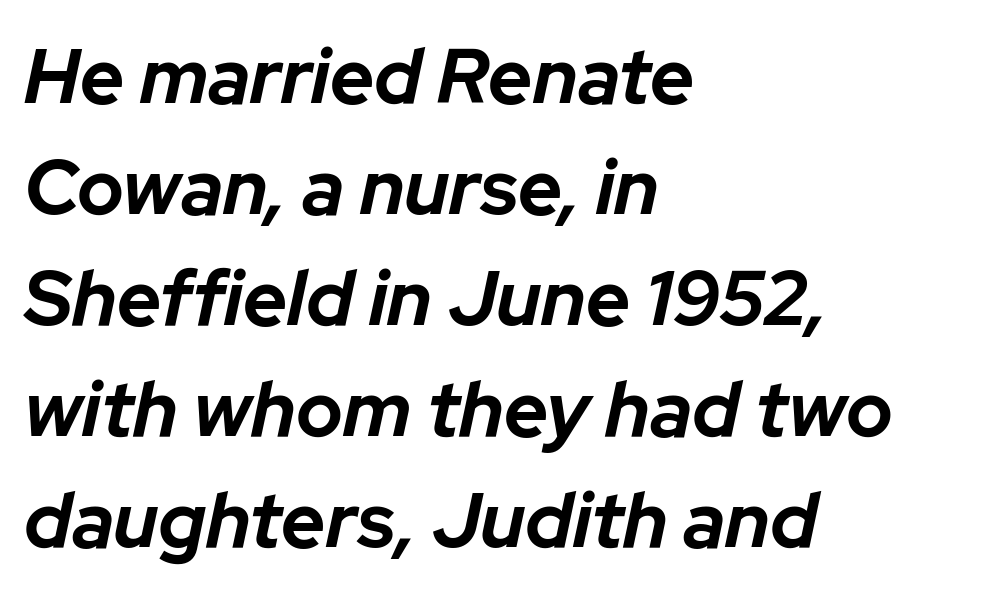
{"italic": "yes", "lean": "right", "slant_degrees": 12, "bold": "yes", "weight": "bold", "width": "normal", "stroke_contrast": "low", "x_height": "medium", "monospaced": "no", "underline": "no", "align": "left", "line_spacing": "normal", "line_spacing_ratio": 1.44, "letter_spacing": "normal", "letter_spacing_em": 0.0, "glyph_px": 77}
